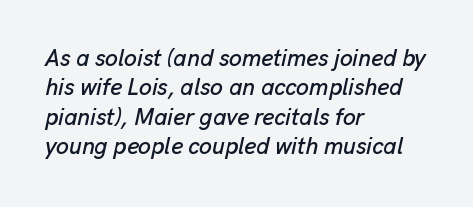
{"italic": "yes", "lean": "right", "slant_degrees": 13, "underline": "no", "align": "left", "line_spacing": "normal", "line_spacing_ratio": 1.28, "letter_spacing": "normal", "letter_spacing_em": 0.0, "glyph_px": 23}
